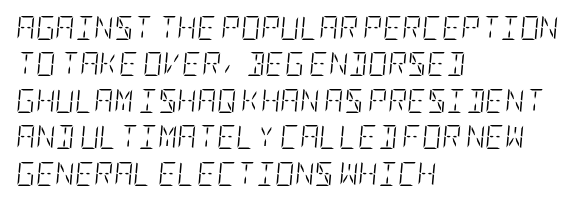
{"italic": "yes", "lean": "right", "slant_degrees": 5, "bold": "no", "underline": "no", "align": "left", "line_spacing": "normal", "line_spacing_ratio": 1.52, "letter_spacing": "normal", "letter_spacing_em": 0.0, "glyph_px": 24}
